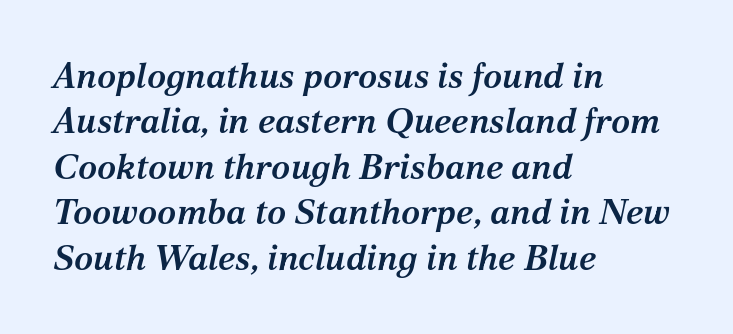
The image shows 35 px semibold serif type, italic (leaning right); set left-aligned, normal line spacing (1.3x), normal letter spacing, not underlined; medium stroke contrast and a medium x-height.
